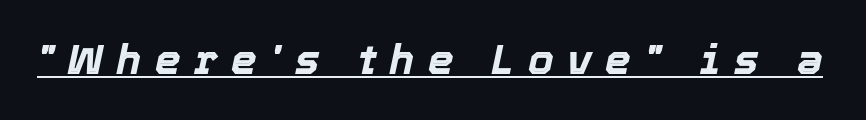
The image shows 41 px bold type, italic (leaning right); set unusually wide letter spacing (+0.33 em), underlined; a medium x-height.
